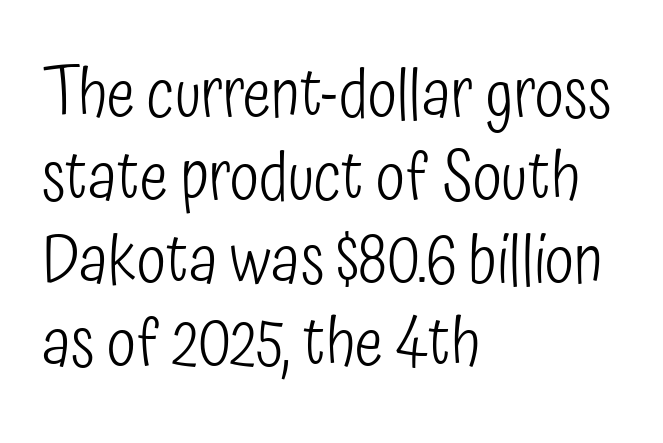
Q: Is the text bold? A: No.
Q: Is the text italic (slanted)? A: No, it is upright.
Q: Is the typeface a serif or a sans-serif typeface? A: Sans-serif.
Q: Is the text underlined? A: No.
Q: How is the paragraph aligned? A: Left-aligned.
Q: Is the spacing between letters normal or unusually wide? A: Normal.
Q: Width (condensed, normal, or wide)? A: Condensed.
Q: Stroke contrast? A: Low.
Q: x-height? A: Medium.
Q: Monospaced? A: No.
